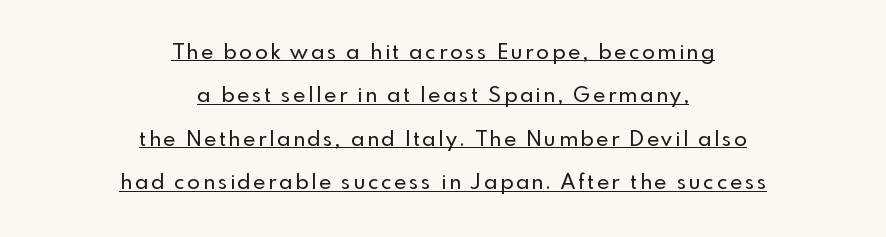
These lines stand farther apart than default settings would place them. Every word sits above its own underline. Upright lettering throughout. Horizontal alignment here is central, giving a formal, balanced look.
